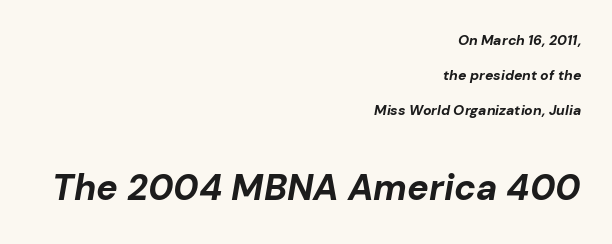
The image shows 36 px bold type, italic (leaning right); set right-aligned, loose line spacing (2.49x), normal letter spacing, not underlined; the second (bottom) block is 2.57x larger; low stroke contrast and a medium x-height.
